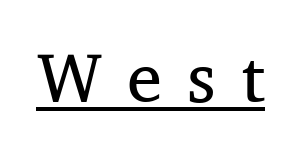
The image shows 70 px regular-weight serif type, upright; set unusually wide letter spacing (+0.36 em), underlined; medium stroke contrast and a medium x-height.
